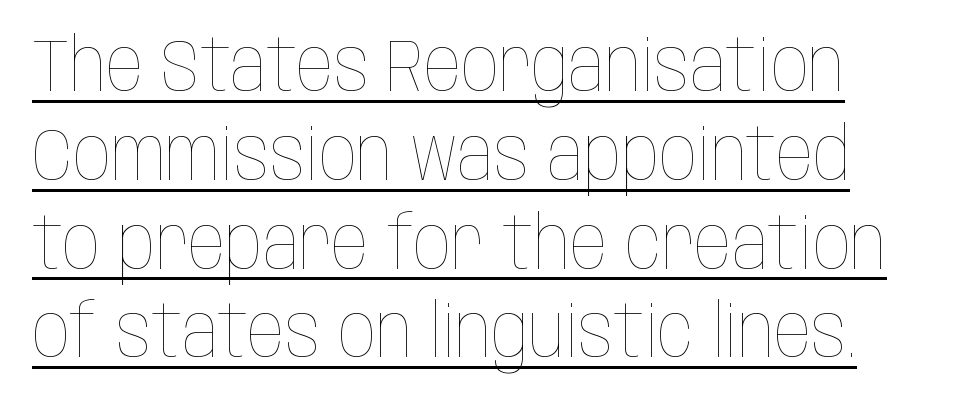
The image shows 74 px thin, condensed type, upright; set line spacing 1.2x, normal letter spacing, underlined; low stroke contrast and a large x-height.
